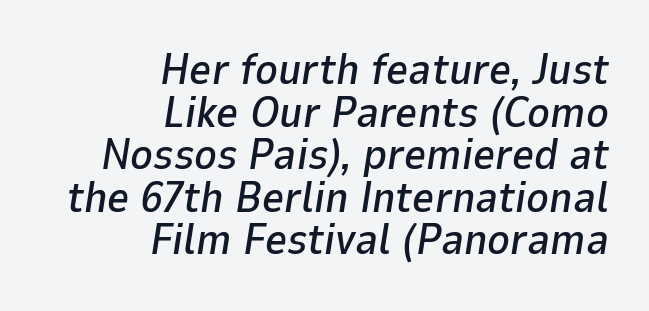
The image shows 43 px text type, italic (leaning right); set right-aligned, tight line spacing (0.99x), normal letter spacing, not underlined; low stroke contrast and a medium x-height.
